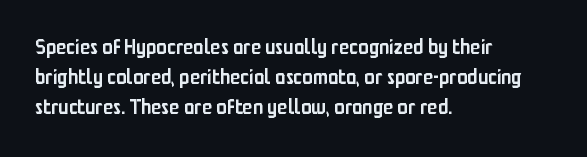
{"italic": "no", "bold": "semi", "underline": "no", "align": "left", "line_spacing": "normal", "line_spacing_ratio": 1.43, "letter_spacing": "normal", "letter_spacing_em": 0.0, "glyph_px": 21}
